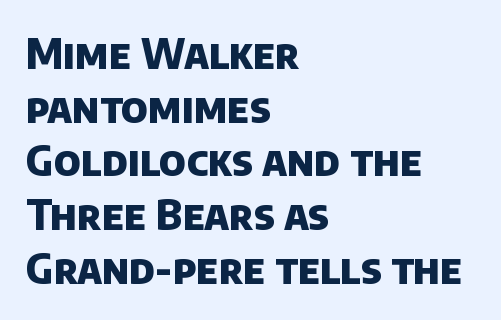
Q: Is the text bold? A: Yes.
Q: Is the typeface a serif or a sans-serif typeface? A: Sans-serif.
Q: Is the text underlined? A: No.
Q: How is the paragraph aligned? A: Left-aligned.
Q: Is the spacing between letters normal or unusually wide? A: Normal.
Q: Is the spacing between lines tight, normal or loose? A: Normal.
Q: Width (condensed, normal, or wide)? A: Normal.
Q: Stroke contrast? A: Low.
Q: x-height? A: Large.
Q: Monospaced? A: No.
